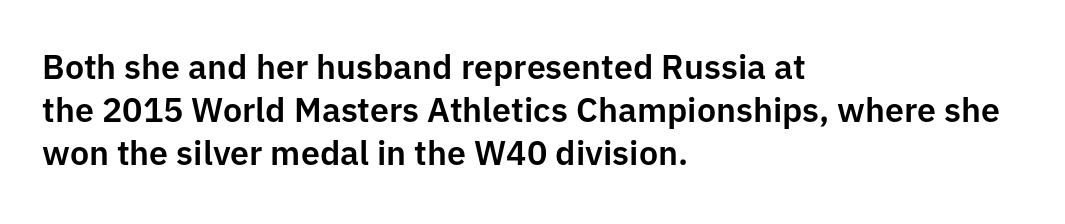
Q: Is the text italic (slanted)? A: No, it is upright.
Q: Is the typeface a serif or a sans-serif typeface? A: Sans-serif.
Q: Is the text underlined? A: No.
Q: How is the paragraph aligned? A: Left-aligned.
Q: Is the spacing between letters normal or unusually wide? A: Normal.
Q: Is the spacing between lines tight, normal or loose? A: Normal.
Q: Width (condensed, normal, or wide)? A: Normal.
Q: Stroke contrast? A: Low.
Q: x-height? A: Medium.
Q: Monospaced? A: No.
